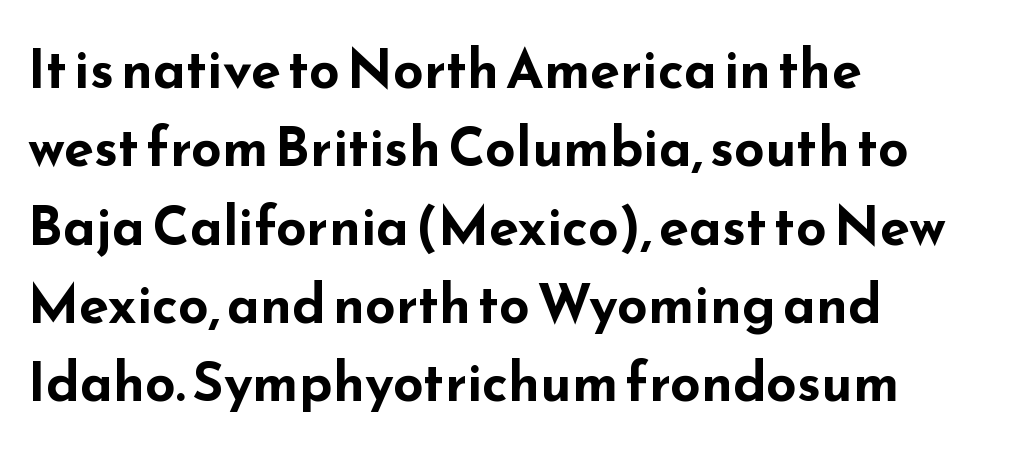
{"serif": "no", "italic": "no", "bold": "yes", "weight": "bold", "width": "wide", "stroke_contrast": "low", "x_height": "small", "monospaced": "no", "underline": "no", "align": "left", "line_spacing": "normal", "line_spacing_ratio": 1.45, "letter_spacing": "normal", "letter_spacing_em": 0.0, "glyph_px": 54}
